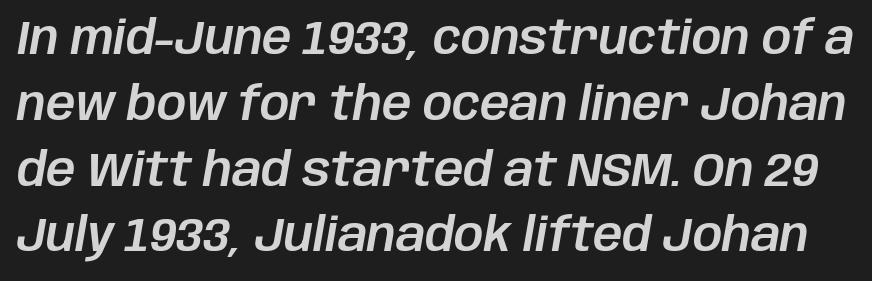
The image shows 46 px text type, italic (leaning right); set normal line spacing (1.43x), normal letter spacing, not underlined; low stroke contrast and a large x-height.
